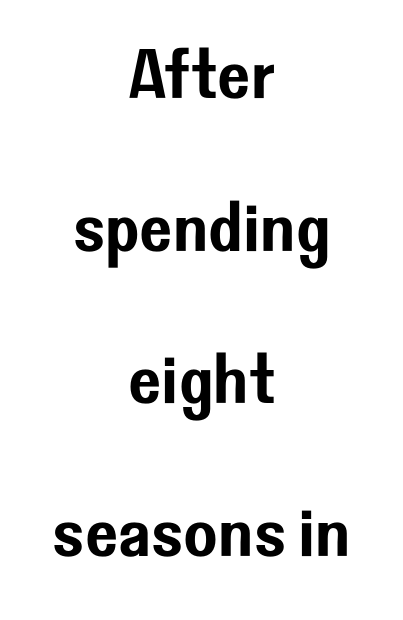
Q: Is the text italic (slanted)? A: No, it is upright.
Q: Is the typeface a serif or a sans-serif typeface? A: Sans-serif.
Q: Is the text underlined? A: No.
Q: How is the paragraph aligned? A: Centered.
Q: Is the spacing between letters normal or unusually wide? A: Normal.
Q: Is the spacing between lines tight, normal or loose? A: Loose.
Q: Width (condensed, normal, or wide)? A: Normal.
Q: Stroke contrast? A: Low.
Q: x-height? A: Medium.
Q: Monospaced? A: No.
